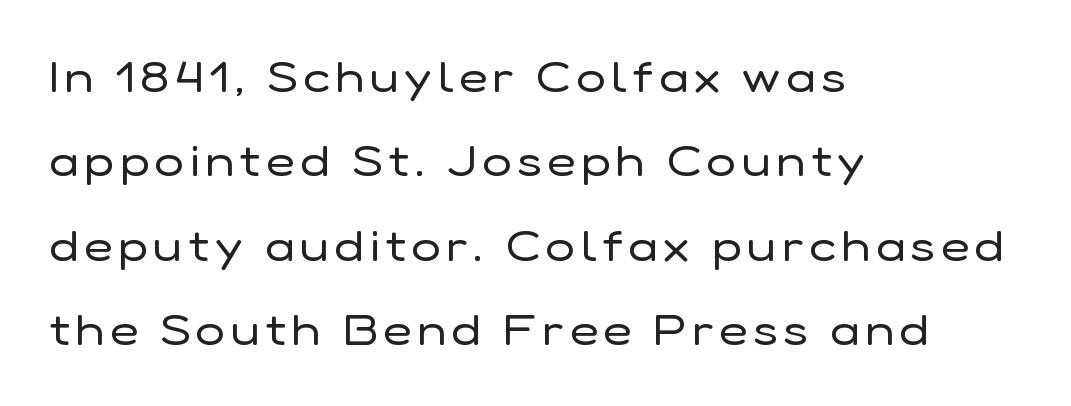
The letters stand upright; this is a roman face. Is this a fixed-width face? No — the glyphs have proportional, varying widths. Counters stay open thanks to moderate or lighter strokes. Nothing sits at the stroke ends, so this counts as sans-serif. Airy leading. A classic flush-left, rag-right setting is used for this passage.
